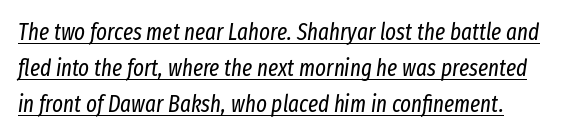
{"italic": "yes", "lean": "right", "slant_degrees": 8, "bold": "no", "underline": "yes", "align": "left", "line_spacing": "normal", "line_spacing_ratio": 1.56, "letter_spacing": "normal", "letter_spacing_em": 0.0, "glyph_px": 23}
